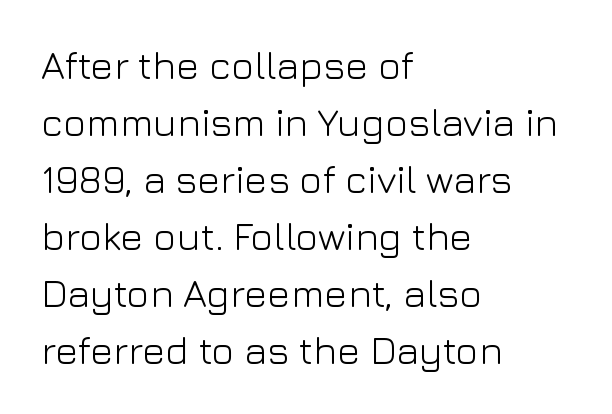
The image shows 39 px light sans-serif type, upright; set left-aligned, normal line spacing (1.46x), normal letter spacing, not underlined; low stroke contrast and a medium x-height.
